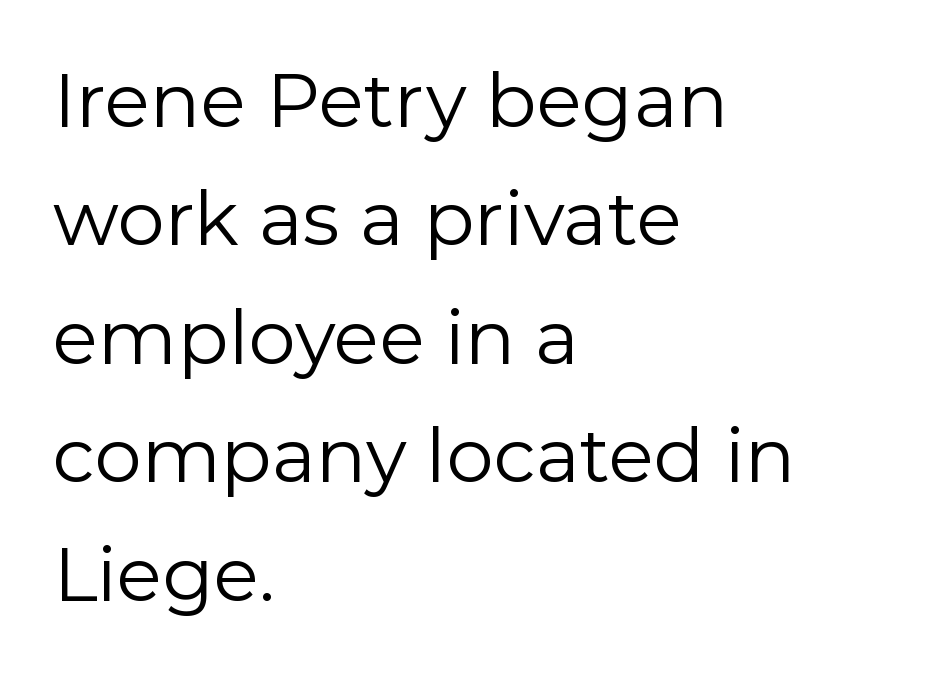
{"serif": "no", "italic": "no", "bold": "no", "weight": "regular", "width": "normal", "stroke_contrast": "low", "x_height": "medium", "monospaced": "no", "underline": "no", "align": "left", "line_spacing": "normal", "line_spacing_ratio": 1.58, "letter_spacing": "normal", "letter_spacing_em": 0.0, "glyph_px": 75}
